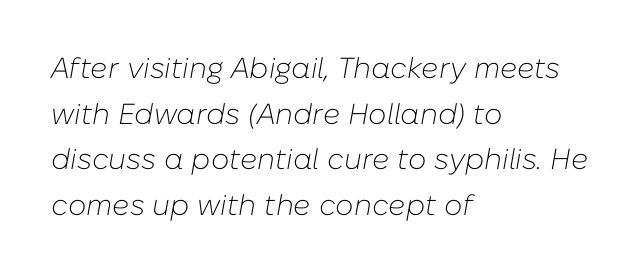
The font sits on the lighter half of the weight spectrum, regular included. Between one letter and the next there's only the usual sliver of space. Varying glyph widths throughout — classic text-font behaviour. Line starts are locked; line ends wander. A typesetter would call this leading conventional body-copy spacing. Italic: yes, the glyphs are oblique.
